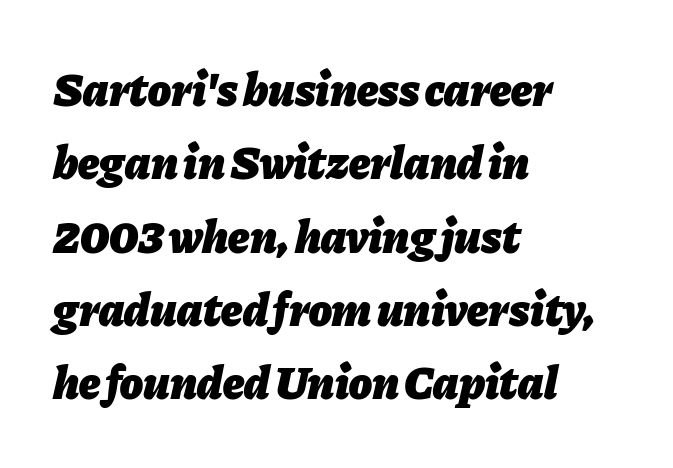
{"italic": "yes", "lean": "right", "slant_degrees": 11, "bold": "yes", "weight": "heavy", "width": "normal", "stroke_contrast": "low", "x_height": "medium", "monospaced": "no", "underline": "no", "align": "left", "line_spacing": "normal", "line_spacing_ratio": 1.56, "letter_spacing": "normal", "letter_spacing_em": 0.0, "glyph_px": 47}
